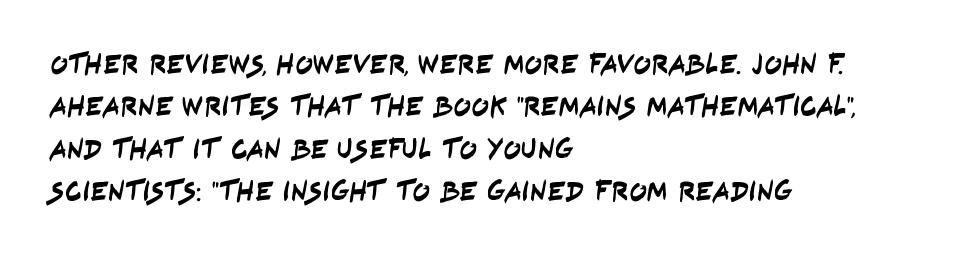
{"serif": "no", "width": "condensed", "stroke_contrast": "low", "x_height": "large", "monospaced": "no", "underline": "no", "align": "left", "line_spacing": "normal", "line_spacing_ratio": 1.46, "letter_spacing": "normal", "letter_spacing_em": 0.0, "glyph_px": 29}
